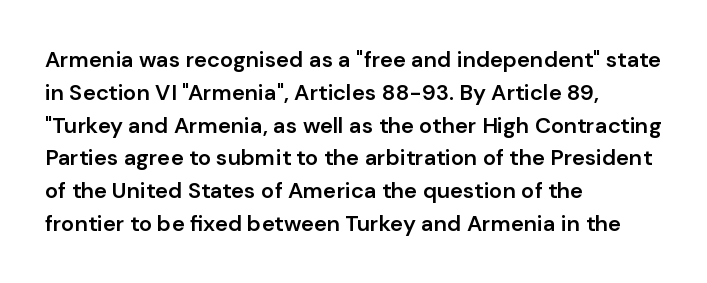
The image shows 22 px text type, upright; set left-aligned, normal line spacing (1.49x), normal letter spacing, not underlined.
